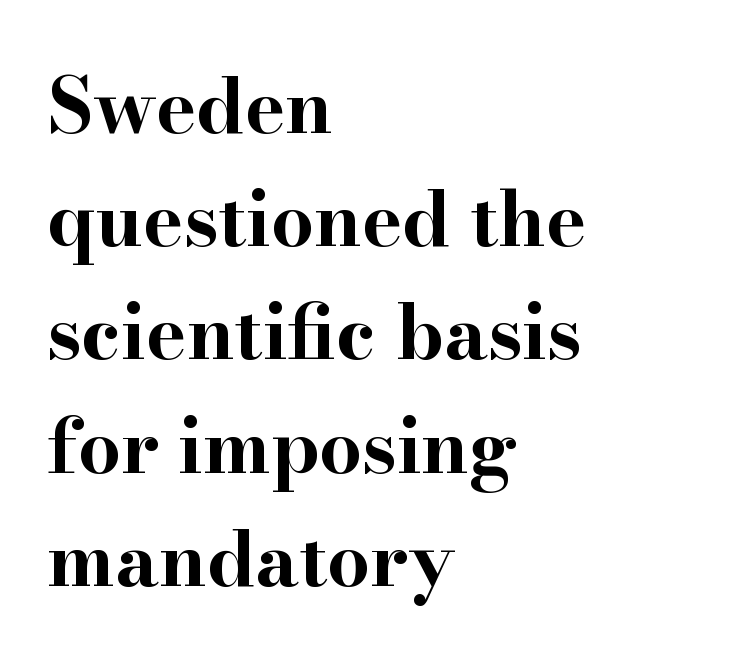
{"serif": "yes", "italic": "no", "bold": "yes", "weight": "bold", "width": "wide", "stroke_contrast": "high", "x_height": "small", "monospaced": "no", "underline": "no", "align": "left", "line_spacing": "normal", "line_spacing_ratio": 1.49, "letter_spacing": "normal", "letter_spacing_em": 0.0, "glyph_px": 76}
